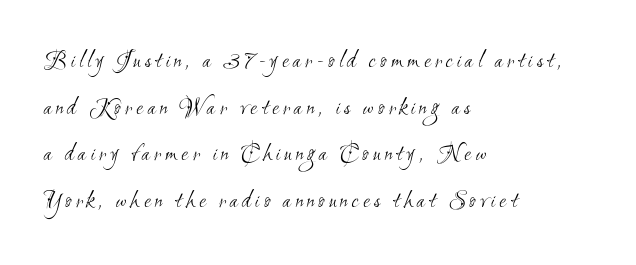
The image shows 25 px text type; set left-aligned, line spacing 1.87x, not underlined.
